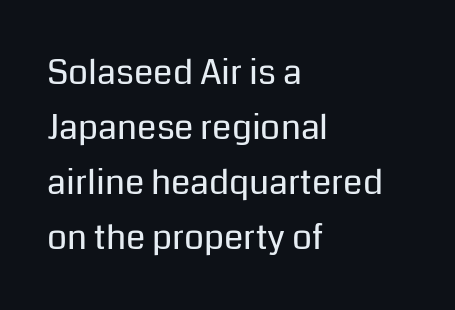
{"serif": "no", "italic": "no", "bold": "no", "weight": "regular", "width": "normal", "stroke_contrast": "low", "x_height": "medium", "monospaced": "no", "underline": "no", "align": "left", "line_spacing": "normal", "line_spacing_ratio": 1.57, "letter_spacing": "normal", "letter_spacing_em": 0.0, "glyph_px": 35}
